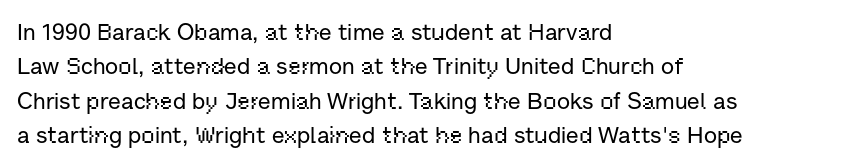
{"italic": "no", "underline": "no", "align": "left", "line_spacing": "normal", "line_spacing_ratio": 1.5, "letter_spacing": "normal", "letter_spacing_em": 0.0, "glyph_px": 23}
